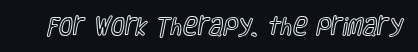
Q: Is the text italic (slanted)? A: Yes.
Q: Is the text underlined? A: No.
Q: Is the spacing between letters normal or unusually wide? A: Normal.
